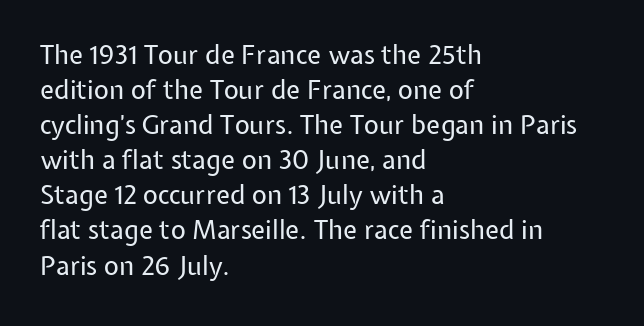
Q: Is the text bold? A: No.
Q: Is the text italic (slanted)? A: No, it is upright.
Q: Is the text underlined? A: No.
Q: How is the paragraph aligned? A: Left-aligned.
Q: Is the spacing between letters normal or unusually wide? A: Normal.
Q: Is the spacing between lines tight, normal or loose? A: Normal.
